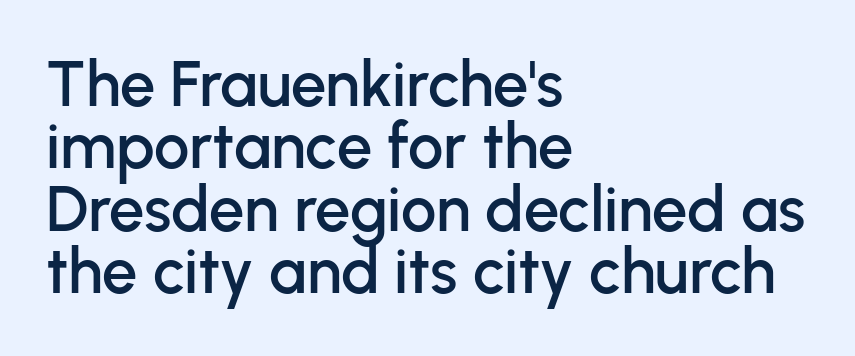
The image shows 63 px sans-serif type, upright; set left-aligned, tight line spacing (0.99x), normal letter spacing, not underlined; low stroke contrast and a medium x-height.
